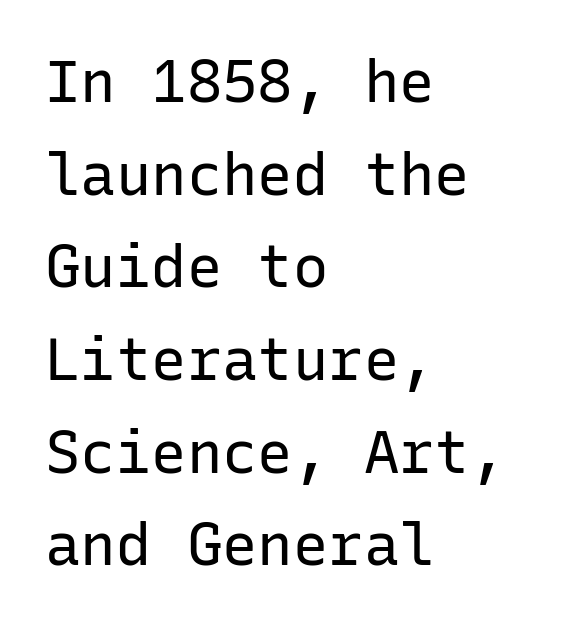
Are there feet on the stems? There aren't — it's a sans. Nothing unusual about the tracking: characters are spaced as the font intends. The rendering uses typewriter-style spacing with identical character cells. The axis of the letterforms is exactly vertical. Weight: in the light-to-regular range. A typesetter would call this leading conventional body-copy spacing.
